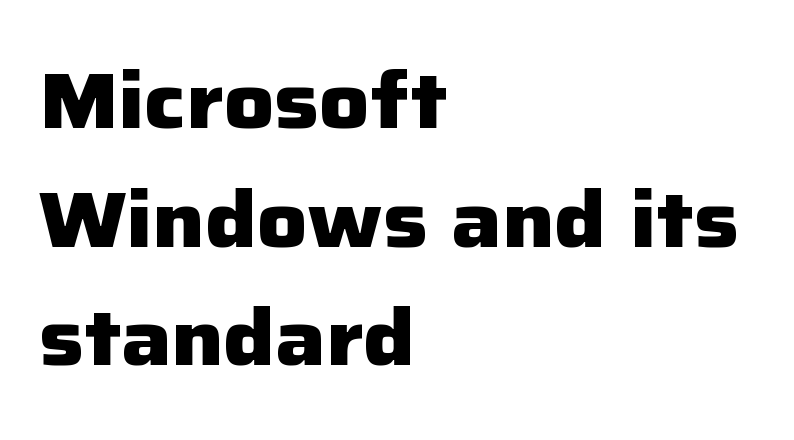
{"serif": "no", "italic": "no", "bold": "yes", "weight": "heavy", "width": "normal", "stroke_contrast": "low", "x_height": "medium", "monospaced": "no", "underline": "no", "align": "left", "line_spacing": "normal", "line_spacing_ratio": 1.52, "letter_spacing": "normal", "letter_spacing_em": 0.0, "glyph_px": 78}
